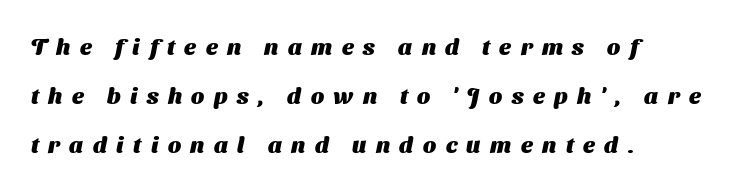
The image shows 23 px bold type; set left-aligned, loose line spacing (2.12x), unusually wide letter spacing (+0.41 em), not underlined.
